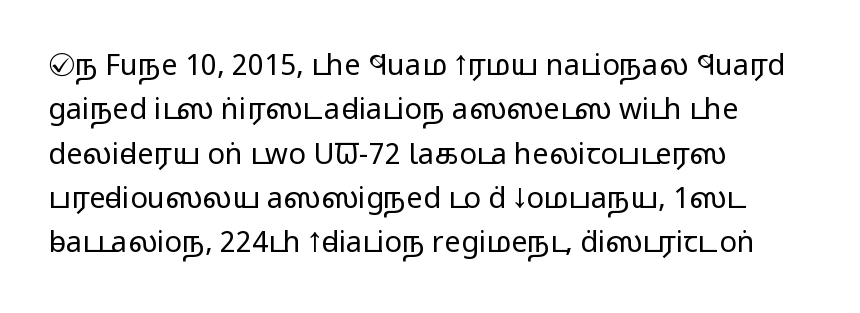
The image shows 29 px regular-weight, wide sans-serif type, upright; set left-aligned, normal line spacing (1.53x), normal letter spacing, not underlined; low stroke contrast and a medium x-height.
